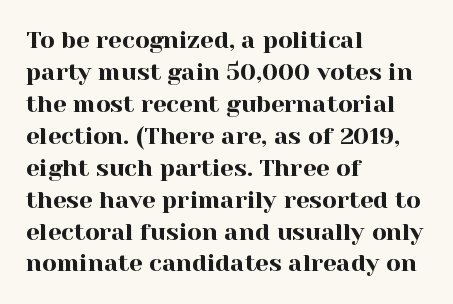
The image shows 24 px text type, upright; set left-aligned, normal line spacing (1.33x), normal letter spacing, not underlined.
